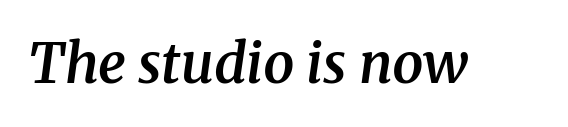
Q: Is the text bold? A: Semi-bold.
Q: Is the text italic (slanted)? A: Yes, it leans right by about 8 degrees.
Q: Is the typeface a serif or a sans-serif typeface? A: Serif.
Q: Is the text underlined? A: No.
Q: Is the spacing between letters normal or unusually wide? A: Normal.
Q: Width (condensed, normal, or wide)? A: Normal.
Q: Stroke contrast? A: Medium.
Q: x-height? A: Medium.
Q: Monospaced? A: No.
